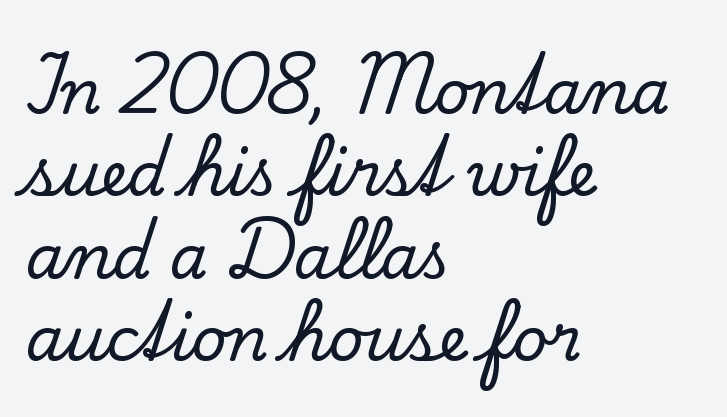
{"serif": "yes", "width": "normal", "stroke_contrast": "low", "x_height": "small", "monospaced": "no", "underline": "no", "align": "left", "line_spacing": "normal", "line_spacing_ratio": 1.35, "letter_spacing": "normal", "letter_spacing_em": 0.0, "glyph_px": 61}
